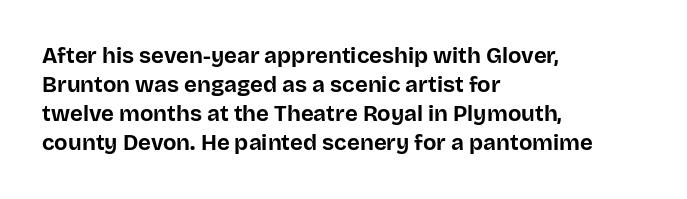
The image shows 22 px bold type, upright; set left-aligned, normal line spacing (1.32x), normal letter spacing, not underlined.
